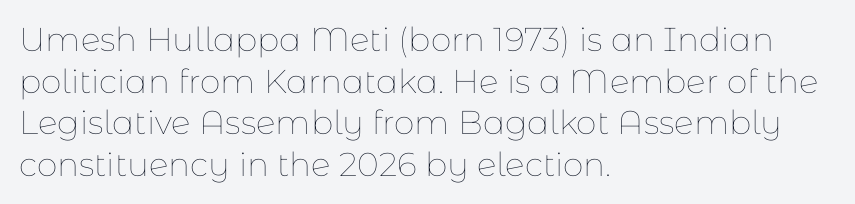
The image shows 33 px thin type, upright; set left-aligned, normal line spacing (1.26x), normal letter spacing, not underlined; low stroke contrast and a medium x-height.
